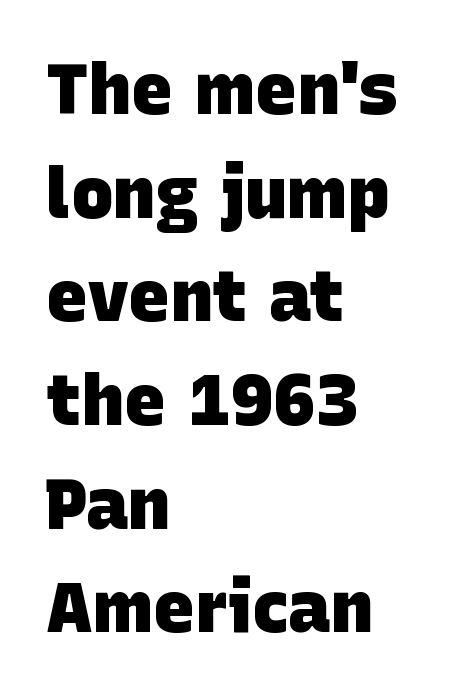
{"serif": "no", "bold": "yes", "weight": "heavy", "width": "normal", "stroke_contrast": "low", "x_height": "large", "monospaced": "no", "underline": "no", "align": "left", "line_spacing": "normal", "line_spacing_ratio": 1.46, "letter_spacing": "normal", "letter_spacing_em": 0.0, "glyph_px": 71}
